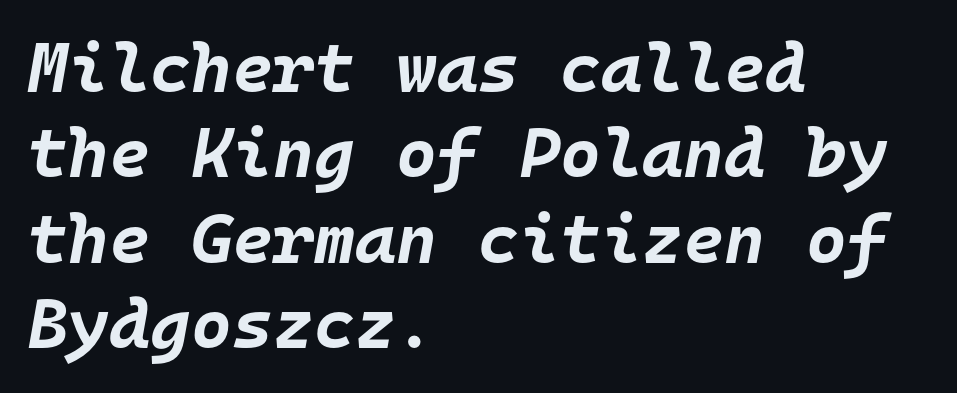
Q: Is the text bold? A: Yes.
Q: Is the text italic (slanted)? A: Yes, it leans right by about 10 degrees.
Q: Is the text underlined? A: No.
Q: How is the paragraph aligned? A: Left-aligned.
Q: Is the spacing between letters normal or unusually wide? A: Normal.
Q: Width (condensed, normal, or wide)? A: Normal.
Q: Stroke contrast? A: Low.
Q: x-height? A: Large.
Q: Monospaced? A: Yes.
